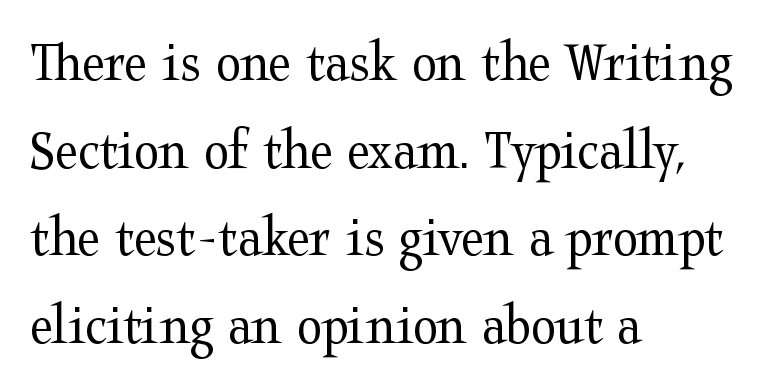
Q: Is the text bold? A: No.
Q: Is the text italic (slanted)? A: No, it is upright.
Q: Is the typeface a serif or a sans-serif typeface? A: Serif.
Q: Is the text underlined? A: No.
Q: How is the paragraph aligned? A: Left-aligned.
Q: Is the spacing between letters normal or unusually wide? A: Normal.
Q: Is the spacing between lines tight, normal or loose? A: Normal.
Q: Width (condensed, normal, or wide)? A: Wide.
Q: Stroke contrast? A: Medium.
Q: x-height? A: Medium.
Q: Monospaced? A: No.
